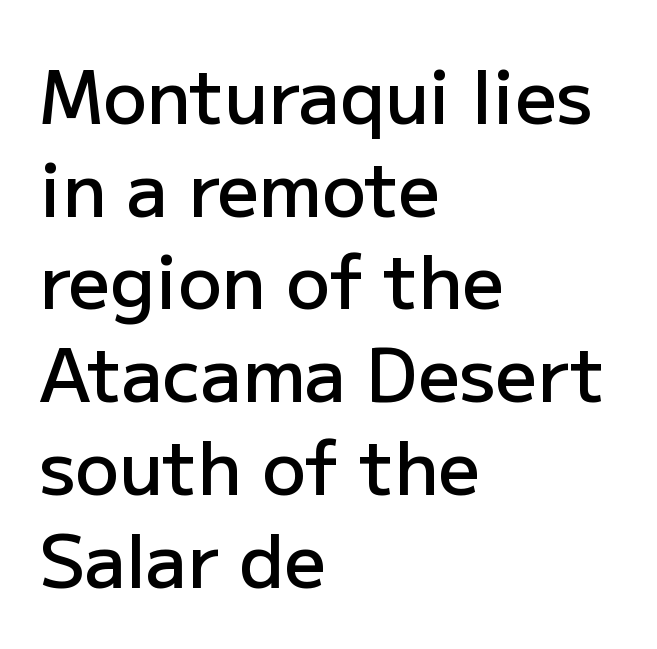
Q: Is the text bold? A: Semi-bold.
Q: Is the text italic (slanted)? A: No, it is upright.
Q: Is the typeface a serif or a sans-serif typeface? A: Sans-serif.
Q: Is the text underlined? A: No.
Q: How is the paragraph aligned? A: Left-aligned.
Q: Is the spacing between letters normal or unusually wide? A: Normal.
Q: Is the spacing between lines tight, normal or loose? A: Normal.
Q: Width (condensed, normal, or wide)? A: Normal.
Q: Stroke contrast? A: Low.
Q: x-height? A: Medium.
Q: Monospaced? A: No.
